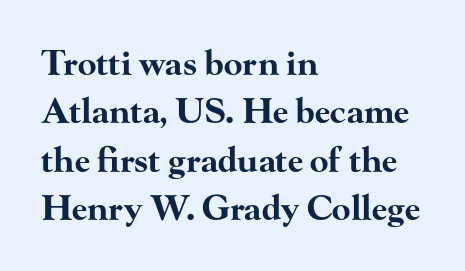
Q: Is the text bold? A: Yes.
Q: Is the text italic (slanted)? A: No, it is upright.
Q: Is the typeface a serif or a sans-serif typeface? A: Serif.
Q: Is the text underlined? A: No.
Q: How is the paragraph aligned? A: Left-aligned.
Q: Is the spacing between letters normal or unusually wide? A: Normal.
Q: Is the spacing between lines tight, normal or loose? A: Normal.
Q: Width (condensed, normal, or wide)? A: Wide.
Q: Stroke contrast? A: High.
Q: x-height? A: Small.
Q: Monospaced? A: No.
